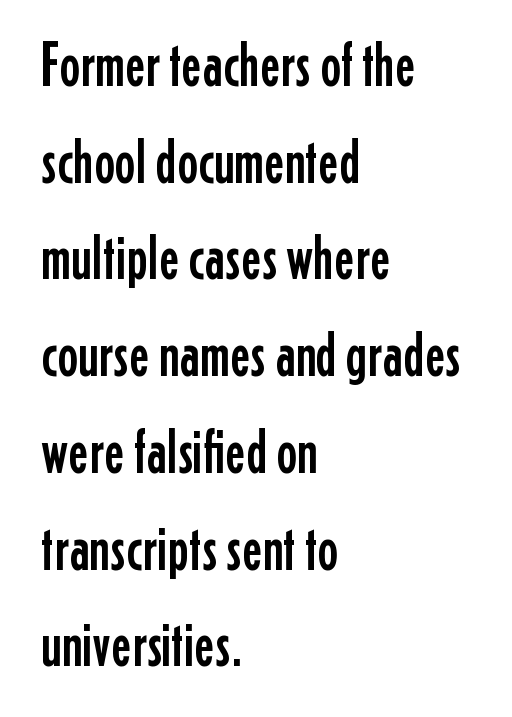
No word sits above an underline. Typeset ragged right — the left edge is the straight one. Line spacing here is normal. Is there any slant? The stems are plumb. Tracking here is standard; glyphs follow each other at the usual distance.
